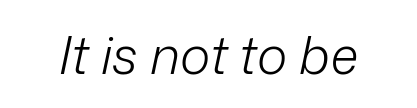
Q: Is the text bold? A: No.
Q: Is the text italic (slanted)? A: Yes, it leans right by about 12 degrees.
Q: Is the text underlined? A: No.
Q: Is the spacing between letters normal or unusually wide? A: Normal.
Q: Width (condensed, normal, or wide)? A: Normal.
Q: Stroke contrast? A: Low.
Q: x-height? A: Medium.
Q: Monospaced? A: No.
